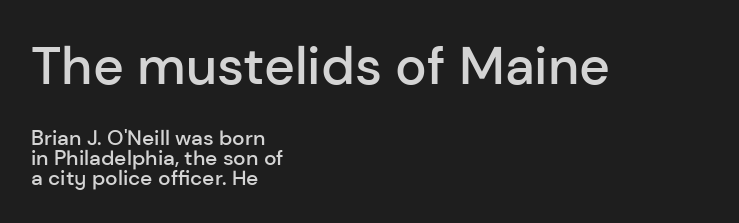
The image shows 53 px semibold sans-serif type, upright; set left-aligned, tight line spacing (0.95x), normal letter spacing, not underlined; the first (top) block is 2.52x larger; low stroke contrast and a medium x-height.
